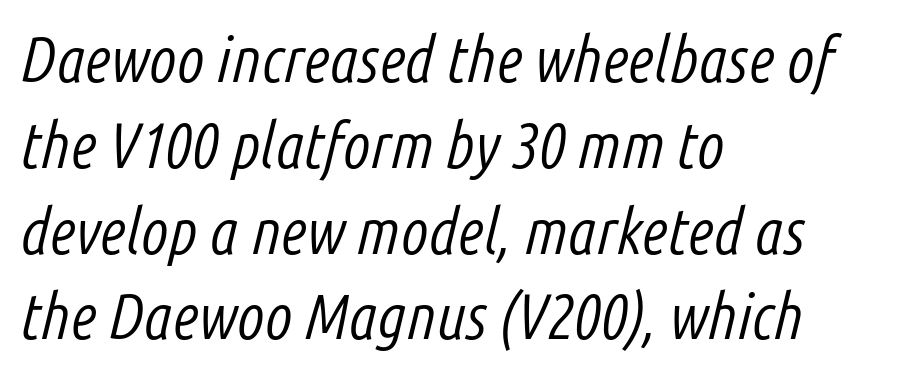
Compared with ordinary roman type, these characters are visibly tilted. Reading down the block, your eye returns to a fixed left position each line. Default kerning and tracking; the words read as compact shapes. Descenders are the only things crossing below the line. One glance says typical: line gaps are just what's usual. Each stroke keeps to a modest, everyday thickness or less.
